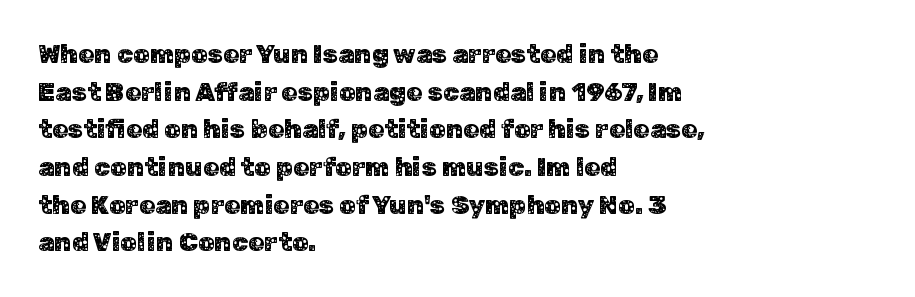
{"italic": "no", "underline": "no", "align": "left", "line_spacing": "normal", "line_spacing_ratio": 1.45, "letter_spacing": "normal", "letter_spacing_em": 0.0, "glyph_px": 26}
